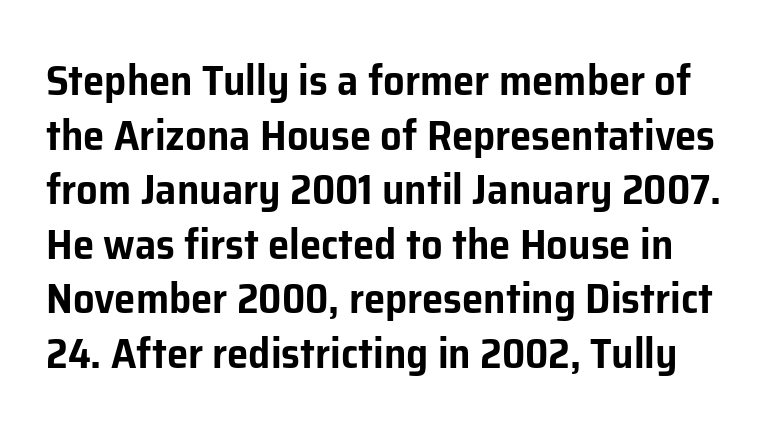
The image shows 43 px sans-serif type, upright; set normal line spacing (1.27x), normal letter spacing, not underlined; low stroke contrast and a medium x-height.
